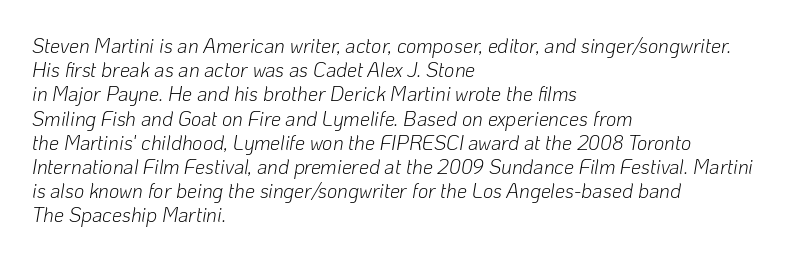
{"italic": "yes", "lean": "right", "slant_degrees": 10, "bold": "no", "underline": "no", "align": "left", "line_spacing_ratio": 1.21, "letter_spacing": "normal", "letter_spacing_em": 0.0, "glyph_px": 20}
